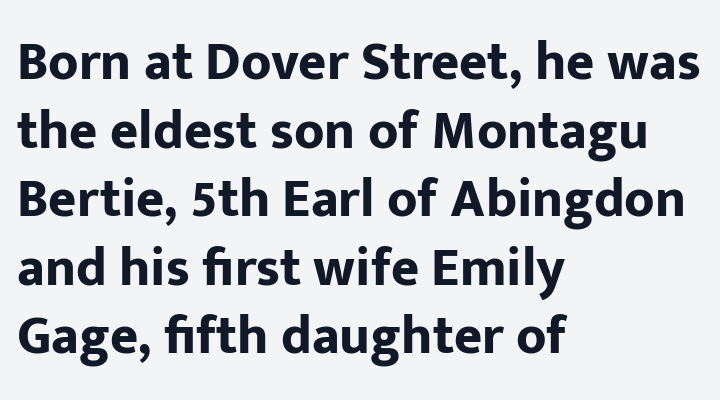
The image shows 54 px bold sans-serif type, upright; set left-aligned, normal line spacing (1.27x), normal letter spacing, not underlined; low stroke contrast and a medium x-height.
